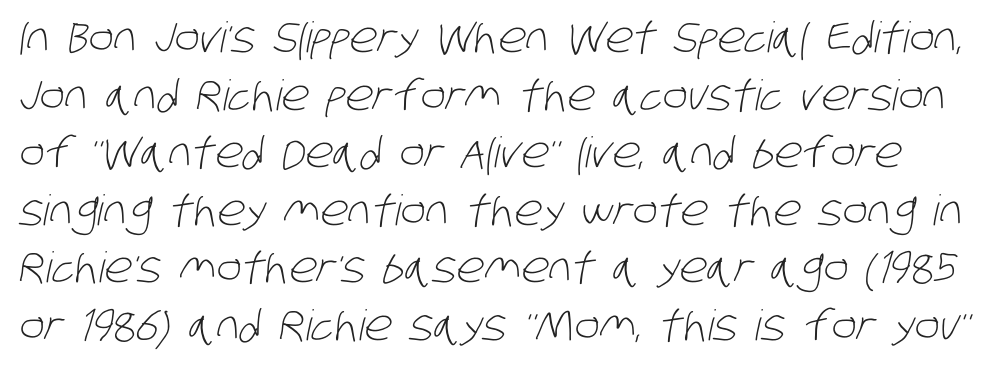
The space directly below the letters is spotless. Character widths vary here, with narrow letters taking less room than wide ones. The type family on display is of the sans-serif kind. Between one letter and the next there's only the usual sliver of space.
